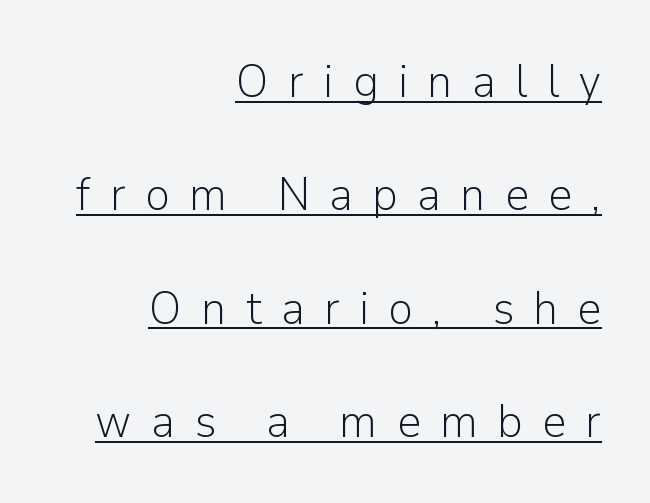
The letterforms sit at book weight or below. This sample uses a sans-serif face. The sample's only ornament is a line tracing under the words. Regarding leading, the lines here are spaced well apart.
